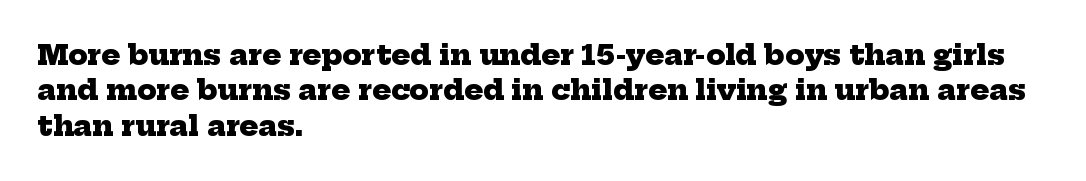
Q: Is the text bold? A: Yes.
Q: Is the typeface a serif or a sans-serif typeface? A: Serif.
Q: Is the text underlined? A: No.
Q: How is the paragraph aligned? A: Left-aligned.
Q: Is the spacing between letters normal or unusually wide? A: Normal.
Q: Is the spacing between lines tight, normal or loose? A: Normal.
Q: Width (condensed, normal, or wide)? A: Normal.
Q: Stroke contrast? A: Low.
Q: x-height? A: Medium.
Q: Monospaced? A: No.
